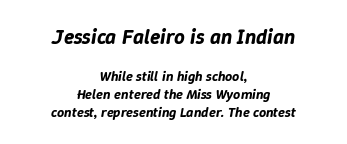
Characters are canted at an angle relative to the baseline's perpendicular. Casual observation: everything's sitting right in the middle. Honestly, there is no underline to notice here at all. A student would notice the top passage is typeset larger than what follows. The block of text has a typical density, with ordinary space between rows.
